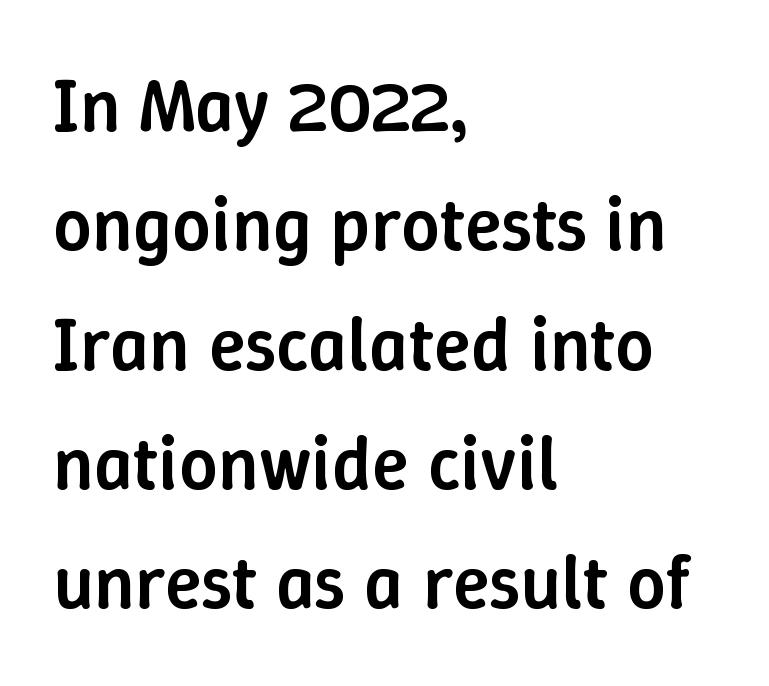
{"italic": "no", "bold": "semi", "weight": "semibold", "width": "normal", "stroke_contrast": "low", "x_height": "medium", "monospaced": "no", "underline": "no", "align": "left", "line_spacing": "normal", "line_spacing_ratio": 1.57, "letter_spacing": "normal", "letter_spacing_em": 0.0, "glyph_px": 76}
